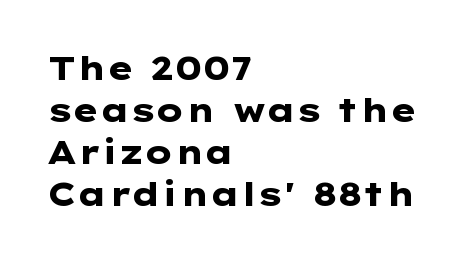
Characters follow at the spacing the type designer built in. Bare-footed words on every line. Is there any slant? The stems are plumb. The lines sit at an ordinary, default distance from one another.
